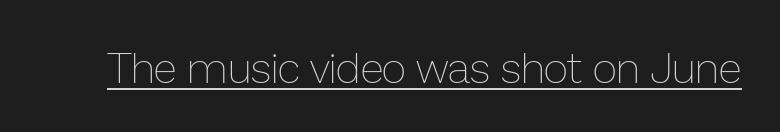
{"italic": "no", "bold": "no", "weight": "thin", "width": "normal", "stroke_contrast": "low", "x_height": "medium", "monospaced": "no", "underline": "yes", "letter_spacing": "normal", "letter_spacing_em": 0.0, "glyph_px": 43}
